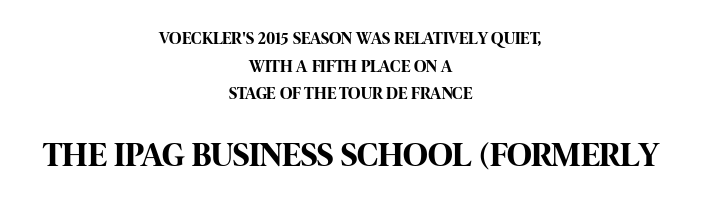
The image shows 34 px bold, condensed sans-serif type, upright; set centered, normal line spacing (1.63x), normal letter spacing, not underlined; the second (bottom) block is 2.0x larger; high stroke contrast and a large x-height.
